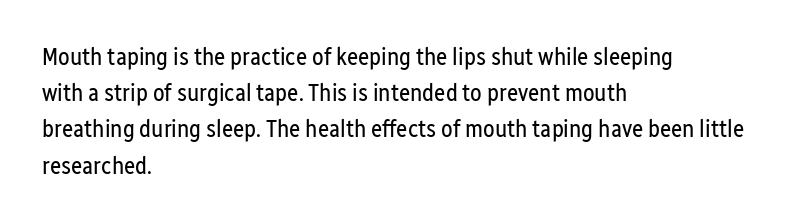
{"italic": "no", "bold": "no", "underline": "no", "align": "left", "line_spacing": "normal", "line_spacing_ratio": 1.51, "letter_spacing": "normal", "letter_spacing_em": 0.0, "glyph_px": 24}
